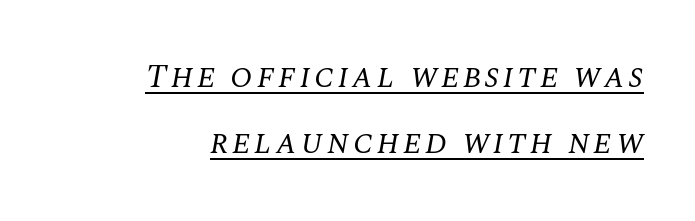
The image shows 33 px regular-weight serif type, italic (leaning right); set right-aligned, loose line spacing (2.0x), underlined; medium stroke contrast and a large x-height.
